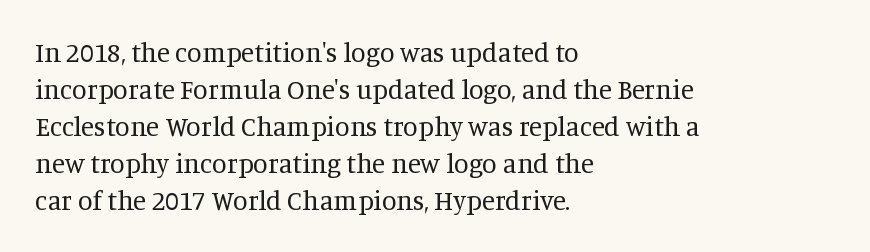
{"italic": "no", "bold": "no", "underline": "no", "align": "left", "line_spacing": "normal", "line_spacing_ratio": 1.37, "letter_spacing": "normal", "letter_spacing_em": 0.0, "glyph_px": 27}
